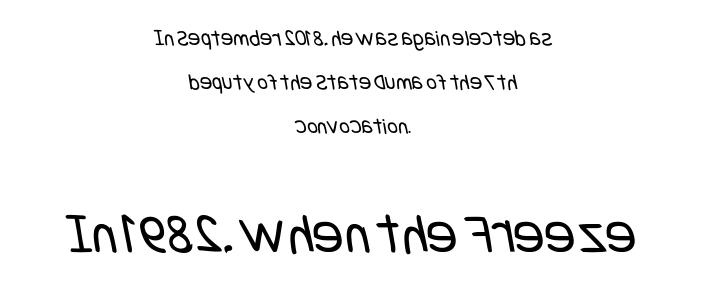
The image shows 58 px regular-weight, condensed sans-serif type; set centered, loose line spacing (1.91x), normal letter spacing, not underlined; the second (bottom) block is 2.52x larger; low stroke contrast and a large x-height.
